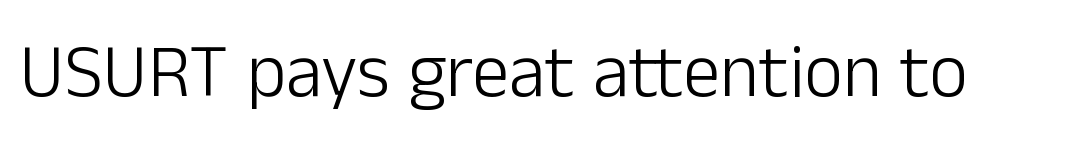
Character widths vary here, with narrow letters taking less room than wide ones. The string is rendered with underlining switched off. The font family rendered here belongs to the sans-serif group. Nothing unusual about the tracking: characters are spaced as the font intends. Counters stay open thanks to moderate or lighter strokes.
